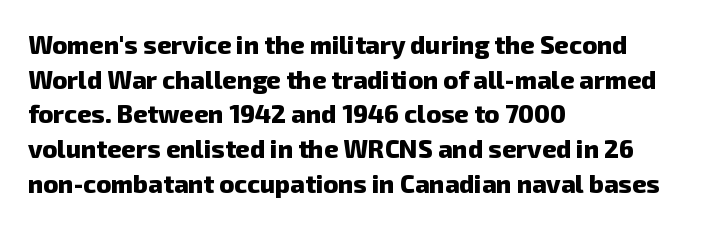
{"bold": "yes", "underline": "no", "align": "left", "line_spacing": "normal", "line_spacing_ratio": 1.39, "letter_spacing": "normal", "letter_spacing_em": 0.0, "glyph_px": 25}
